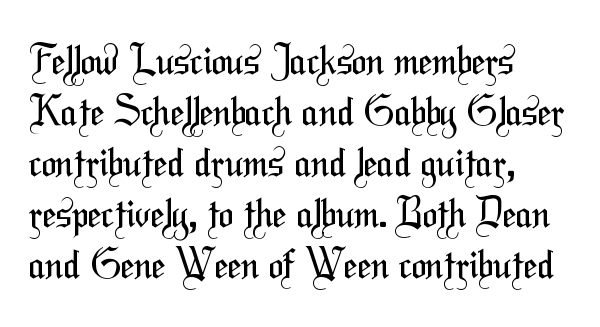
{"serif": "no", "bold": "no", "weight": "regular", "width": "condensed", "stroke_contrast": "medium", "x_height": "medium", "monospaced": "no", "underline": "no", "align": "left", "line_spacing": "normal", "line_spacing_ratio": 1.31, "letter_spacing": "normal", "letter_spacing_em": 0.0, "glyph_px": 39}
